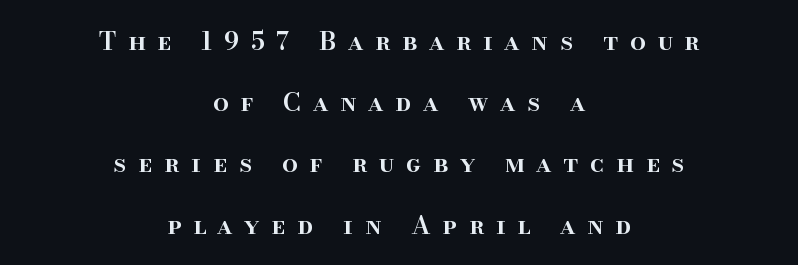
The image shows 25 px text type, upright; set centered, loose line spacing (2.45x), unusually wide letter spacing (+0.47 em), not underlined.
